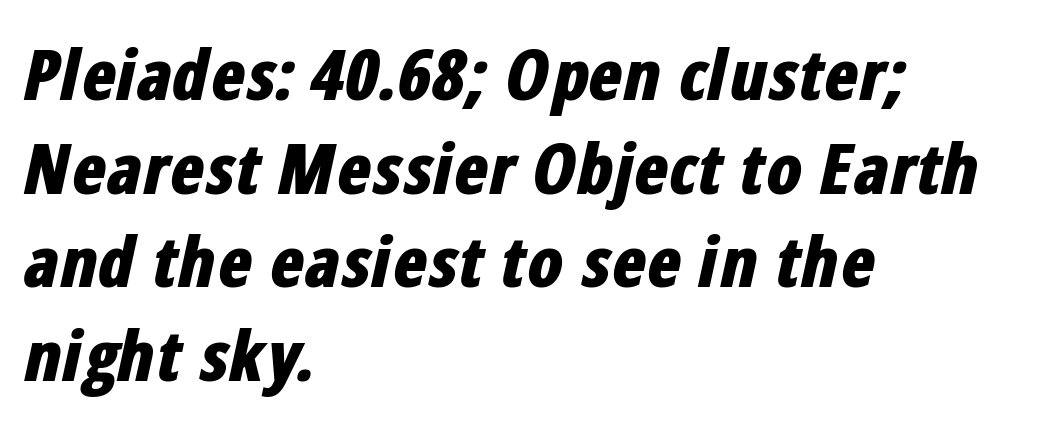
Q: Is the text bold? A: Yes.
Q: Is the text italic (slanted)? A: Yes, it leans right by about 12 degrees.
Q: Is the text underlined? A: No.
Q: How is the paragraph aligned? A: Left-aligned.
Q: Is the spacing between letters normal or unusually wide? A: Normal.
Q: Is the spacing between lines tight, normal or loose? A: Normal.
Q: Width (condensed, normal, or wide)? A: Condensed.
Q: Stroke contrast? A: Low.
Q: x-height? A: Medium.
Q: Monospaced? A: No.
